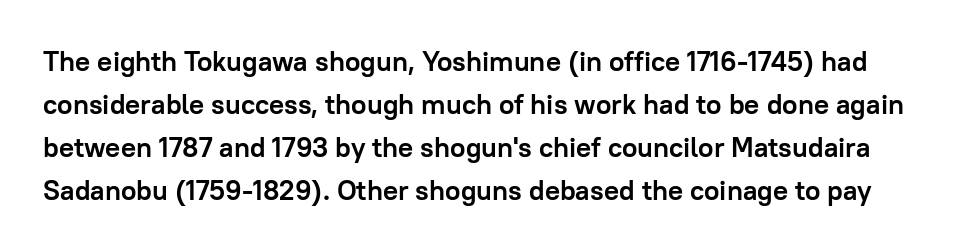
Q: Is the text bold? A: Yes.
Q: Is the text italic (slanted)? A: No, it is upright.
Q: Is the typeface a serif or a sans-serif typeface? A: Sans-serif.
Q: Is the text underlined? A: No.
Q: Is the spacing between letters normal or unusually wide? A: Normal.
Q: Is the spacing between lines tight, normal or loose? A: Normal.
Q: Width (condensed, normal, or wide)? A: Normal.
Q: Stroke contrast? A: Low.
Q: x-height? A: Medium.
Q: Monospaced? A: No.
